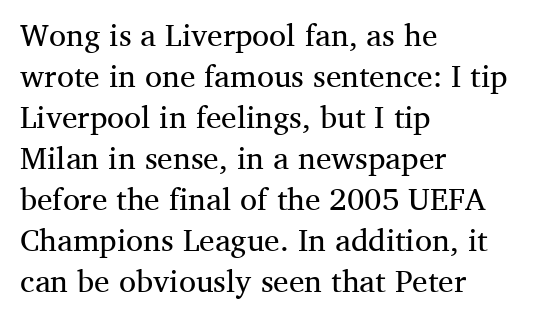
Q: Is the text bold? A: No.
Q: Is the text italic (slanted)? A: No, it is upright.
Q: Is the typeface a serif or a sans-serif typeface? A: Serif.
Q: Is the text underlined? A: No.
Q: How is the paragraph aligned? A: Left-aligned.
Q: Is the spacing between letters normal or unusually wide? A: Normal.
Q: Is the spacing between lines tight, normal or loose? A: Normal.
Q: Width (condensed, normal, or wide)? A: Normal.
Q: Stroke contrast? A: Medium.
Q: x-height? A: Medium.
Q: Monospaced? A: No.
